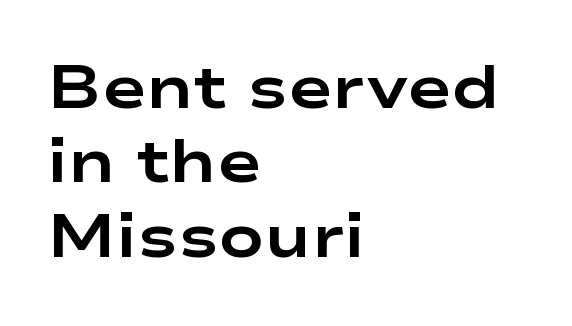
Tall strokes in this sample are plumb rather than angled. Every letter is thick-stroked: bold, no question. These lines are rendered in a variable-pitch font. Where is the straight margin? On the left. Default kerning and tracking; the words read as compact shapes.
